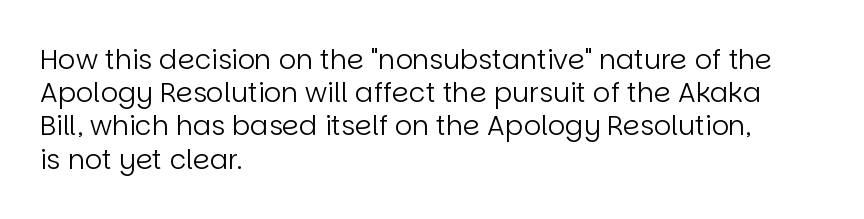
The image shows 27 px text type, upright; set left-aligned, line spacing 1.23x, normal letter spacing, not underlined.
